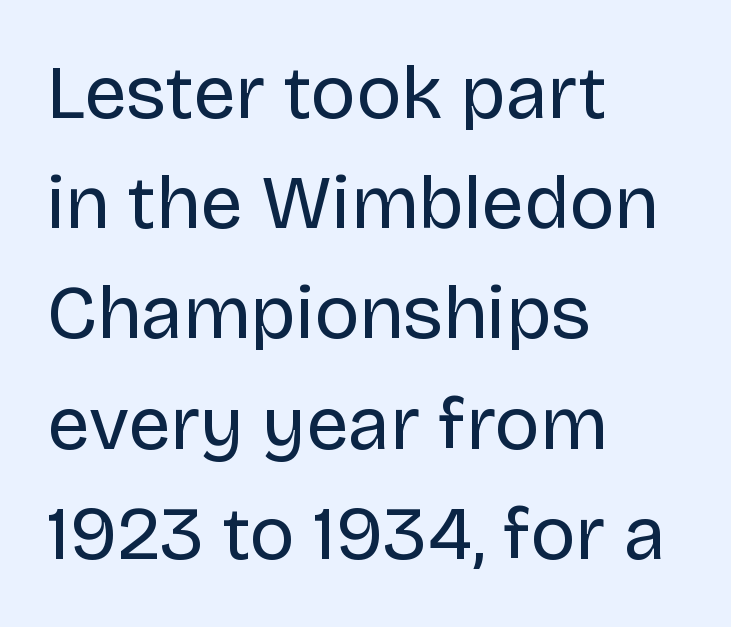
{"serif": "no", "italic": "no", "bold": "no", "weight": "regular", "width": "normal", "stroke_contrast": "low", "x_height": "large", "monospaced": "no", "underline": "no", "align": "left", "line_spacing": "normal", "line_spacing_ratio": 1.45, "letter_spacing": "normal", "letter_spacing_em": 0.0, "glyph_px": 76}
